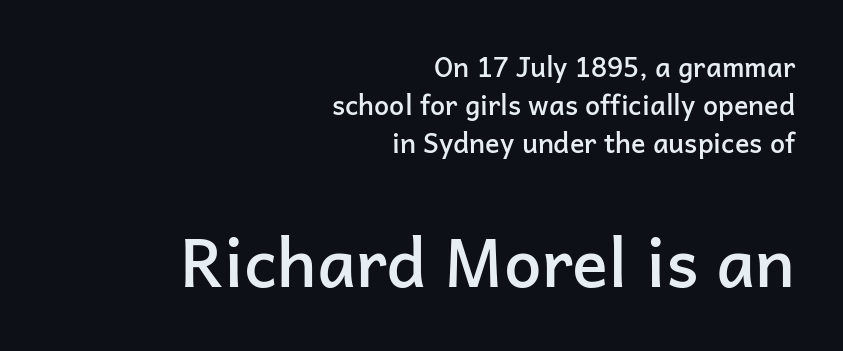
Q: Is the text bold? A: Semi-bold.
Q: Is the text italic (slanted)? A: No, it is upright.
Q: Is the typeface a serif or a sans-serif typeface? A: Sans-serif.
Q: Is the text underlined? A: No.
Q: How is the paragraph aligned? A: Right-aligned.
Q: Is the spacing between letters normal or unusually wide? A: Normal.
Q: Is the spacing between lines tight, normal or loose? A: Normal.
Q: Which block of text is set in a larger size, the first (top) or the second (bottom)? A: The second (bottom) one.
Q: Width (condensed, normal, or wide)? A: Normal.
Q: Stroke contrast? A: Low.
Q: x-height? A: Medium.
Q: Monospaced? A: No.
